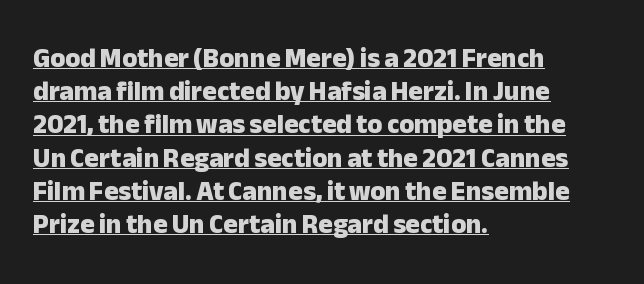
{"italic": "no", "bold": "yes", "underline": "yes", "align": "left", "line_spacing_ratio": 1.23, "letter_spacing": "normal", "letter_spacing_em": 0.0, "glyph_px": 27}
